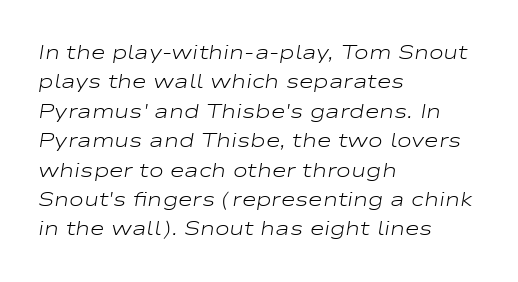
The image shows 20 px text type, italic (leaning right); set left-aligned, normal line spacing (1.47x), normal letter spacing, not underlined.
